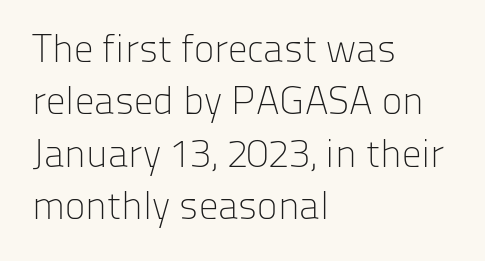
Q: Is the text bold? A: No.
Q: Is the text italic (slanted)? A: No, it is upright.
Q: Is the typeface a serif or a sans-serif typeface? A: Sans-serif.
Q: Is the text underlined? A: No.
Q: How is the paragraph aligned? A: Left-aligned.
Q: Is the spacing between letters normal or unusually wide? A: Normal.
Q: Is the spacing between lines tight, normal or loose? A: Normal.
Q: Width (condensed, normal, or wide)? A: Normal.
Q: Stroke contrast? A: Low.
Q: x-height? A: Medium.
Q: Monospaced? A: No.
